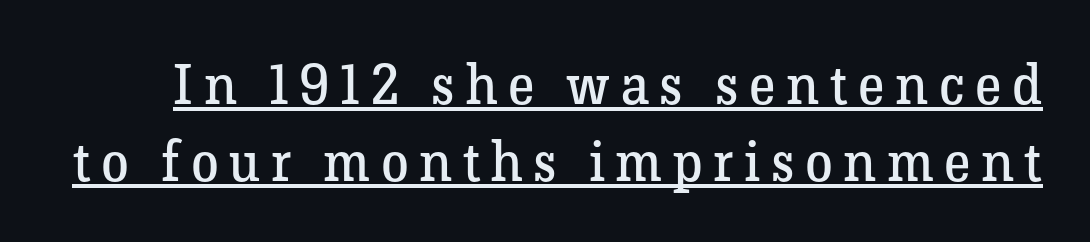
{"serif": "yes", "italic": "no", "bold": "no", "weight": "regular", "width": "normal", "stroke_contrast": "low", "x_height": "medium", "monospaced": "no", "underline": "yes", "line_spacing": "normal", "line_spacing_ratio": 1.37, "glyph_px": 56}
